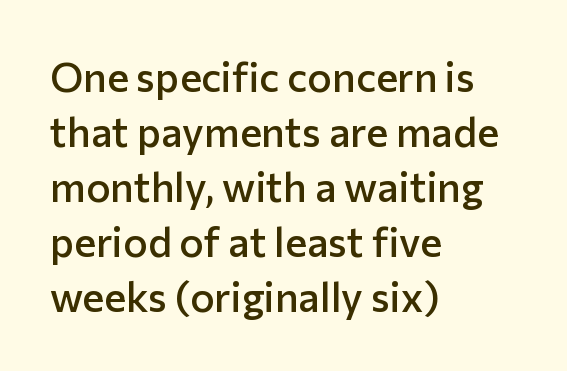
The image shows 41 px semibold sans-serif type, upright; set left-aligned, normal line spacing (1.34x), normal letter spacing, not underlined; low stroke contrast and a medium x-height.
